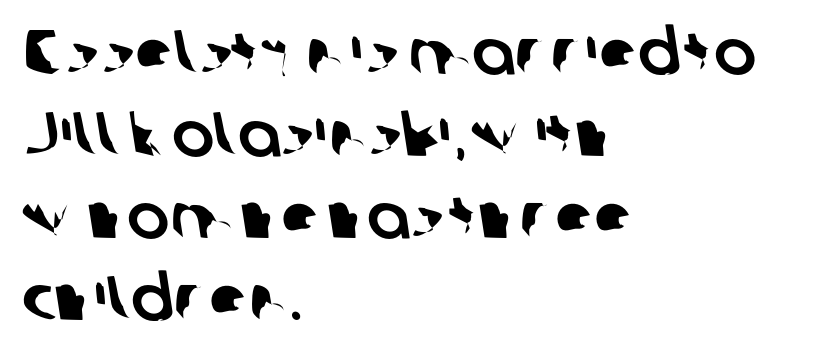
Q: Is the typeface a serif or a sans-serif typeface? A: Sans-serif.
Q: Is the text underlined? A: No.
Q: How is the paragraph aligned? A: Left-aligned.
Q: Is the spacing between letters normal or unusually wide? A: Normal.
Q: Is the spacing between lines tight, normal or loose? A: Normal.
Q: Width (condensed, normal, or wide)? A: Normal.
Q: Stroke contrast? A: Low.
Q: x-height? A: Medium.
Q: Monospaced? A: No.
